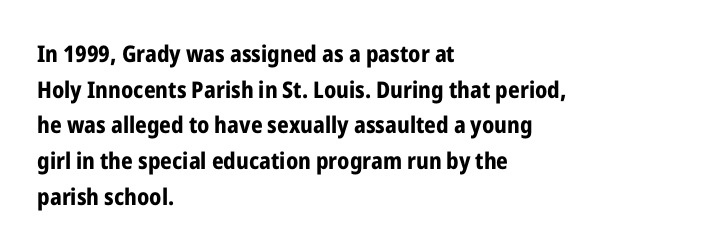
Is the block centered? No — it sits flush against the left margin. A full-strength bold gives these letters their thick strokes. The zone under the glyphs is completely vacant. This sample uses an upright cut, with every glyph sitting square on the baseline. The passage shown has conventional tracking throughout. The line-height multiplier appears to be the usual default.
